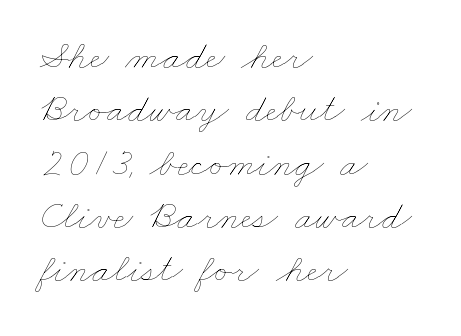
Q: Is the text bold? A: No.
Q: Is the text underlined? A: No.
Q: How is the paragraph aligned? A: Left-aligned.
Q: Is the spacing between letters normal or unusually wide? A: Normal.
Q: Is the spacing between lines tight, normal or loose? A: Normal.
Q: Width (condensed, normal, or wide)? A: Wide.
Q: Stroke contrast? A: Low.
Q: x-height? A: Small.
Q: Monospaced? A: No.
